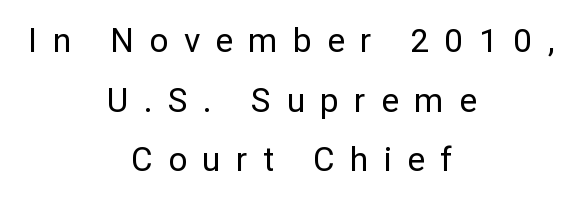
The image shows 33 px sans-serif type, upright; set centered, line spacing 1.81x, unusually wide letter spacing (+0.46 em), not underlined; low stroke contrast and a medium x-height.
